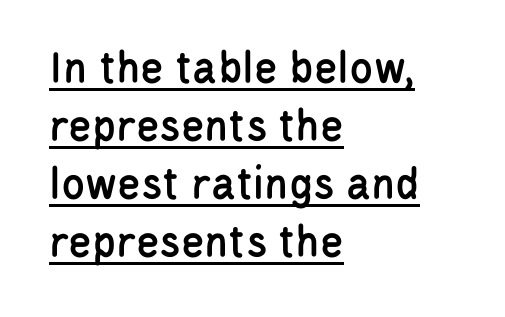
Each letter keeps its own natural width here, so spacing adapts to shape. Underlined type. Notice how the stems are strictly vertical — no italics here. A sans-serif font was chosen for this passage. This rendering uses left alignment, leaving the right contour irregular.
